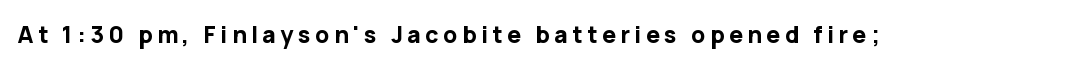
{"italic": "no", "bold": "yes", "underline": "no", "letter_spacing": "wide", "letter_spacing_em": 0.2, "glyph_px": 23}
